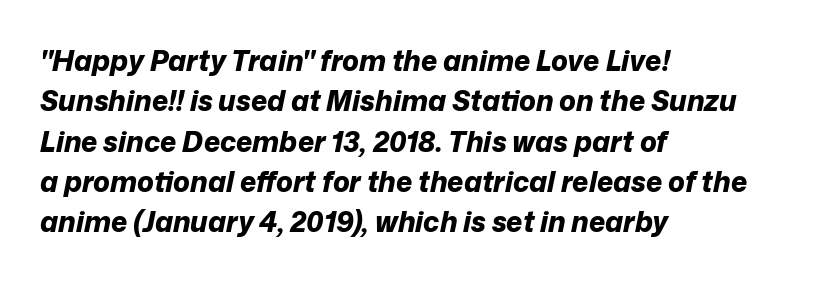
Looks like regular typesetting: each glyph gets only the width it needs. The strip under each line holds only bare page. How heavy is the stroke? Heavy — this is a bold. Spacing between characters is what you'd get straight out of the box. If you drew a ruler down the left edge, every line would touch it.
